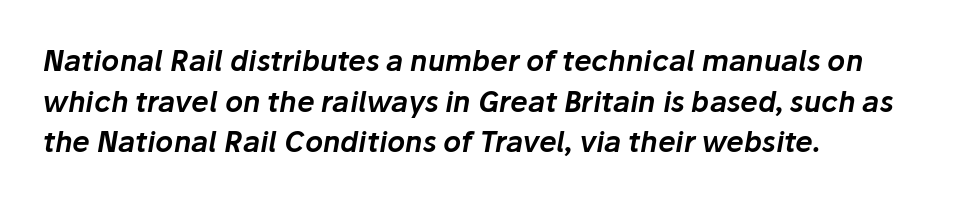
{"italic": "yes", "lean": "right", "slant_degrees": 10, "width": "normal", "stroke_contrast": "low", "x_height": "medium", "monospaced": "no", "underline": "no", "align": "left", "line_spacing": "normal", "line_spacing_ratio": 1.45, "letter_spacing": "normal", "letter_spacing_em": 0.0, "glyph_px": 28}
